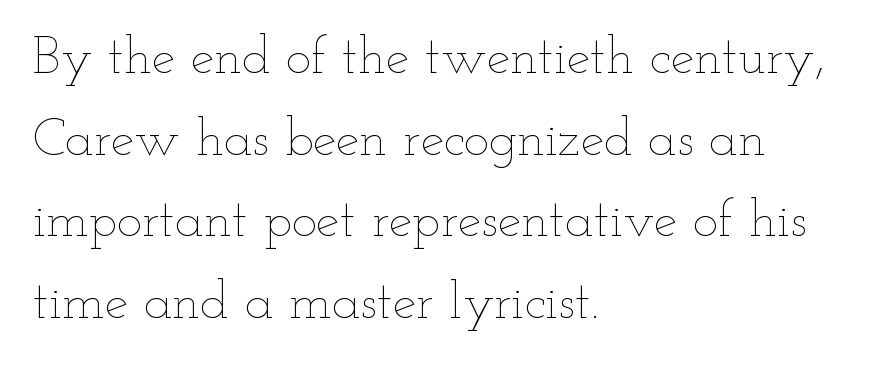
The image shows 53 px thin, wide type, upright; set left-aligned, normal line spacing (1.54x), normal letter spacing, not underlined; low stroke contrast and a small x-height.
